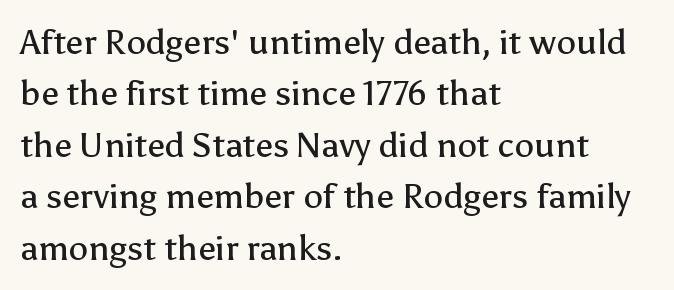
Q: Is the text bold? A: No.
Q: Is the text italic (slanted)? A: No, it is upright.
Q: Is the typeface a serif or a sans-serif typeface? A: Sans-serif.
Q: Is the text underlined? A: No.
Q: How is the paragraph aligned? A: Left-aligned.
Q: Is the spacing between letters normal or unusually wide? A: Normal.
Q: Is the spacing between lines tight, normal or loose? A: Normal.
Q: Width (condensed, normal, or wide)? A: Normal.
Q: Stroke contrast? A: Low.
Q: x-height? A: Medium.
Q: Monospaced? A: No.
